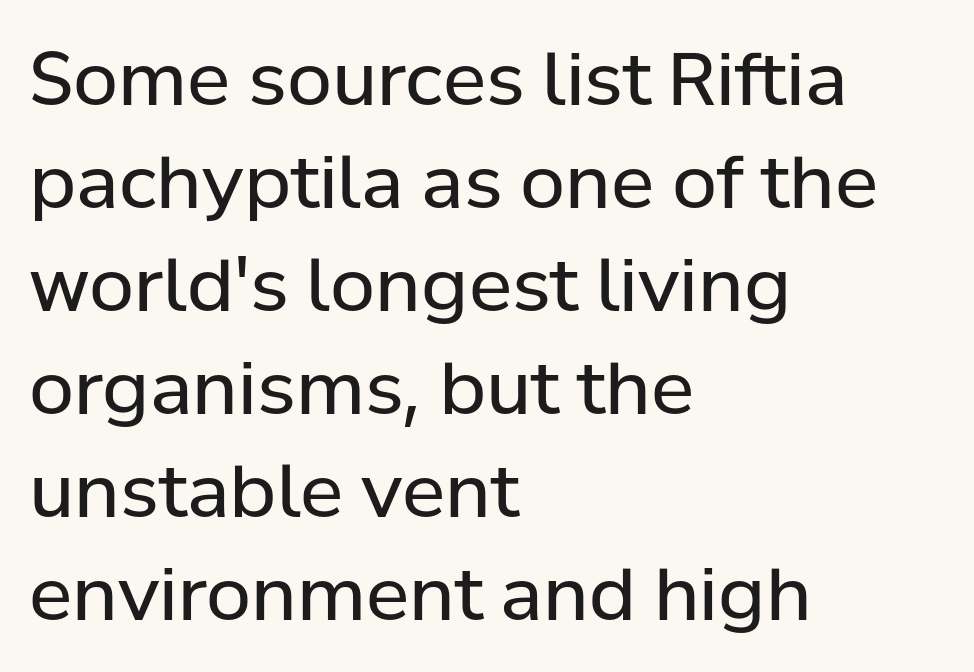
Is there any slant? The stems are plumb. The designer left line spacing at the default. The typeface has the unassuming heft of standard copy or less. Only glyphs here, with clear space below each row.
